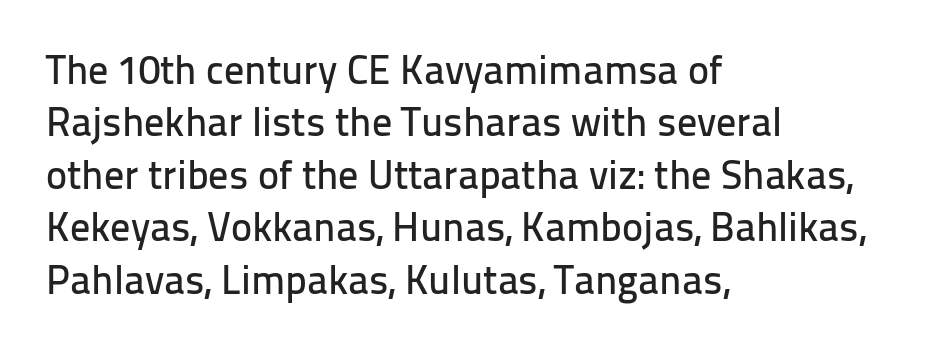
The image shows 40 px sans-serif type, upright; set left-aligned, normal line spacing (1.31x), normal letter spacing, not underlined; low stroke contrast and a medium x-height.
